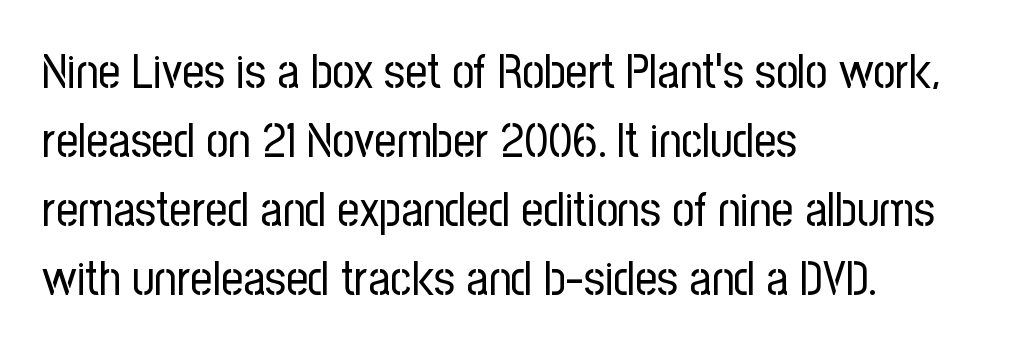
The image shows 48 px regular-weight, condensed sans-serif type, upright; set left-aligned, normal line spacing (1.44x), normal letter spacing, not underlined; low stroke contrast and a medium x-height.
